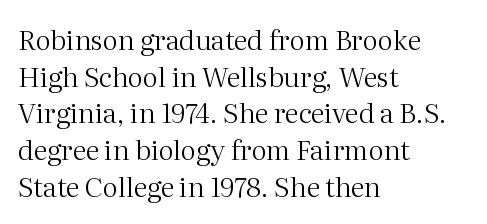
Reading down the block, your eye returns to a fixed left position each line. Do the letters lean? They stand straight. The strip under each line holds only bare page. Bold? No — there's no thickening of the strokes. Line spacing here is normal. Glyph-to-glyph distance matches everyday printed text.
